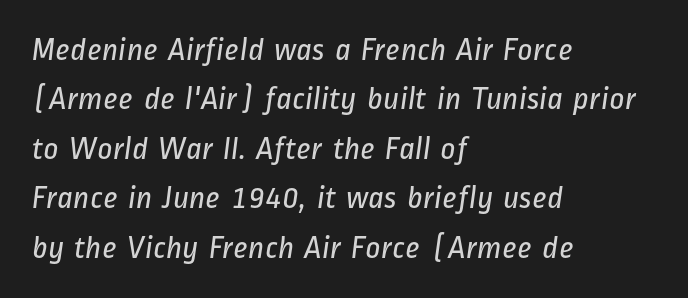
{"serif": "no", "bold": "no", "weight": "regular", "width": "condensed", "stroke_contrast": "low", "x_height": "medium", "monospaced": "no", "underline": "no", "align": "left", "line_spacing": "normal", "line_spacing_ratio": 1.5, "letter_spacing": "normal", "letter_spacing_em": 0.0, "glyph_px": 33}
